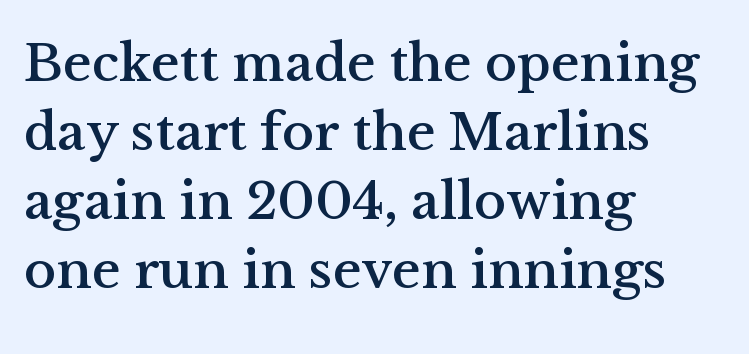
{"serif": "yes", "italic": "no", "width": "normal", "stroke_contrast": "medium", "x_height": "medium", "monospaced": "no", "underline": "no", "align": "left", "line_spacing": "normal", "line_spacing_ratio": 1.28, "letter_spacing": "normal", "letter_spacing_em": 0.0, "glyph_px": 54}
